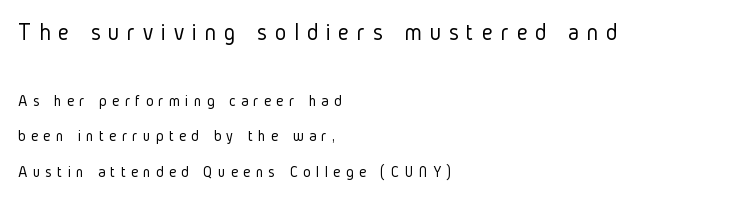
Short and long lines alike share a common starting point at left. Quick note: not italic, upright. Honestly, there is no underline to notice here at all. The passage shown has open, widely tracked lettering throughout. Top chunk: large. Bottom chunk: small.
